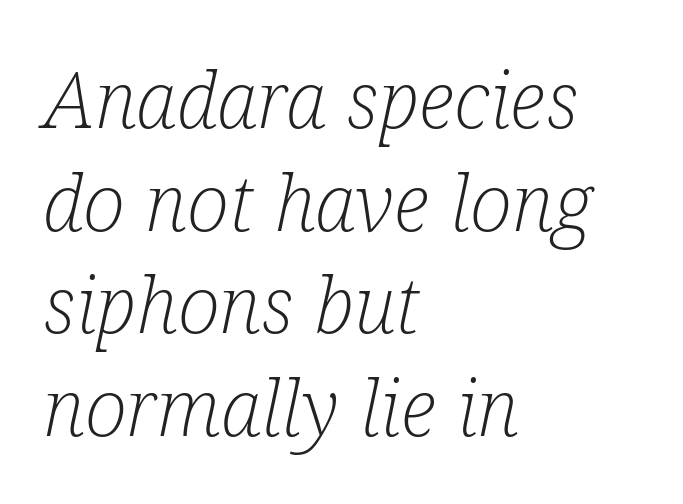
Vertical spacing — default. Every row of glyphs begins at an identical x-position on the left. Glance below the letters and you will spot only blank space. It's the slanting kind of type.
